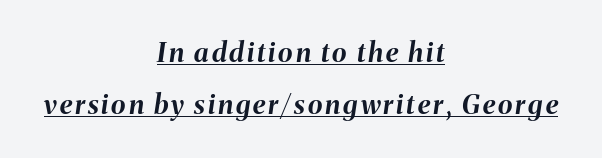
Compared with ordinary roman type, these characters are visibly tilted. If you folded the block vertically in half, each line would mirror itself in length. These characters rest on top of a visible drawn line. If you measured baseline to baseline, you'd find a long distance.
